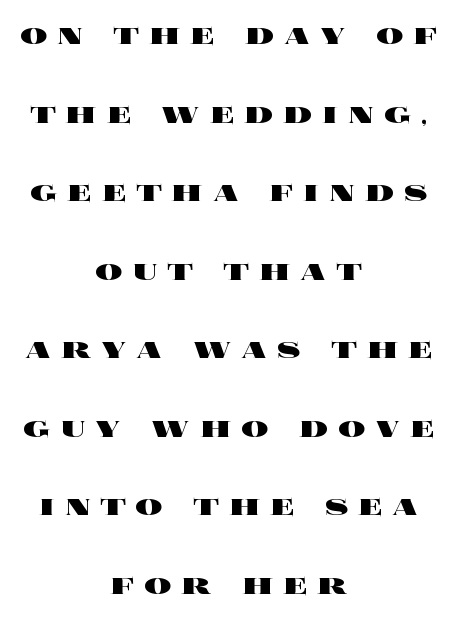
Q: Is the text bold? A: Yes.
Q: Is the text italic (slanted)? A: No, it is upright.
Q: Is the text underlined? A: No.
Q: How is the paragraph aligned? A: Centered.
Q: Is the spacing between letters normal or unusually wide? A: Unusually wide.
Q: Is the spacing between lines tight, normal or loose? A: Loose.
Q: Width (condensed, normal, or wide)? A: Wide.
Q: x-height? A: Large.
Q: Monospaced? A: No.
